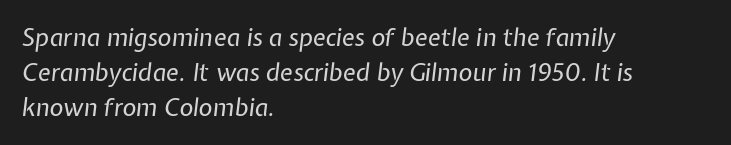
Q: Is the text bold? A: No.
Q: Is the text italic (slanted)? A: Yes, it leans right by about 7 degrees.
Q: Is the text underlined? A: No.
Q: How is the paragraph aligned? A: Left-aligned.
Q: Is the spacing between letters normal or unusually wide? A: Normal.
Q: Is the spacing between lines tight, normal or loose? A: Normal.
